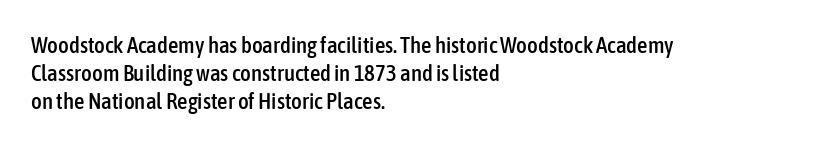
{"italic": "no", "underline": "no", "align": "left", "line_spacing_ratio": 1.21, "letter_spacing": "normal", "letter_spacing_em": 0.0, "glyph_px": 23}
